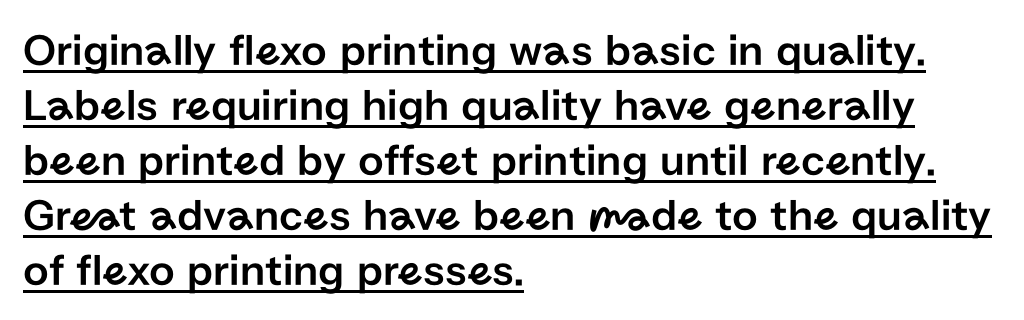
A roman cut, with each character standing at attention. Line starts are locked; line ends wander. Note the varied advance widths — an 'i' is clearly narrower than an 'm'. Words appear dense and cohesive because spacing is normal. Look at the bottom of the vertical strokes: they stop flat, with no serifs.
